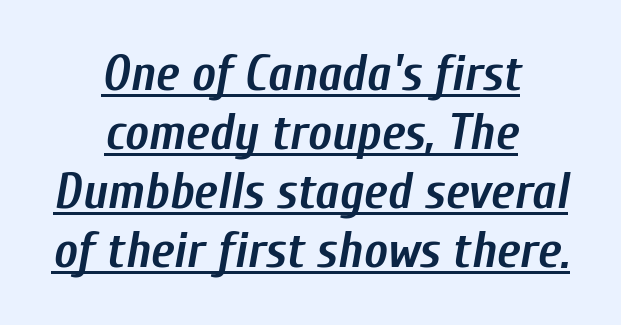
{"italic": "yes", "lean": "right", "slant_degrees": 10, "bold": "yes", "weight": "semibold", "width": "condensed", "stroke_contrast": "low", "x_height": "medium", "monospaced": "no", "underline": "yes", "align": "center", "line_spacing_ratio": 1.18, "letter_spacing": "normal", "letter_spacing_em": 0.0, "glyph_px": 50}
